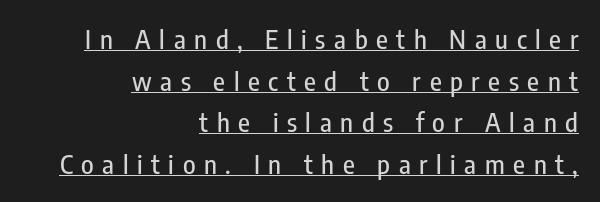
Q: Is the text italic (slanted)? A: No, it is upright.
Q: Is the text underlined? A: Yes.
Q: How is the paragraph aligned? A: Right-aligned.
Q: Is the spacing between letters normal or unusually wide? A: Unusually wide.
Q: Is the spacing between lines tight, normal or loose? A: Normal.
